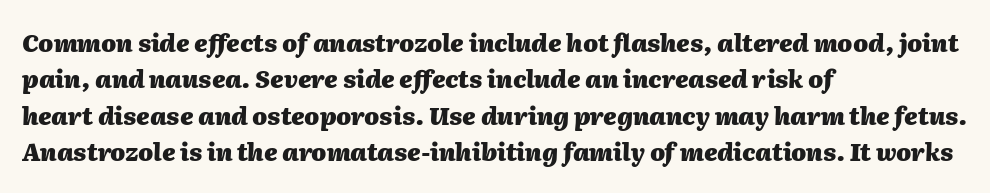
Teacher's note: observe the even left margin — that is flush-left alignment. Spacing between characters is what you'd get straight out of the box. The rows are spaced the way most documents space them. The rendering uses a bold face; every stroke is thick and dark. The typography opts for an oblique posture over an upright one.
